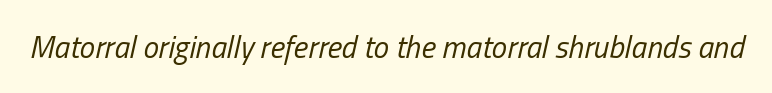
The face used here is rendered with its standard letterfit. The specimen omits any rule beneath the text block's lines. The face used here has a pronounced slope to its letters. The rendering uses natural spacing where letterforms have individual widths. Summary of weight: not heavy and not bold.
